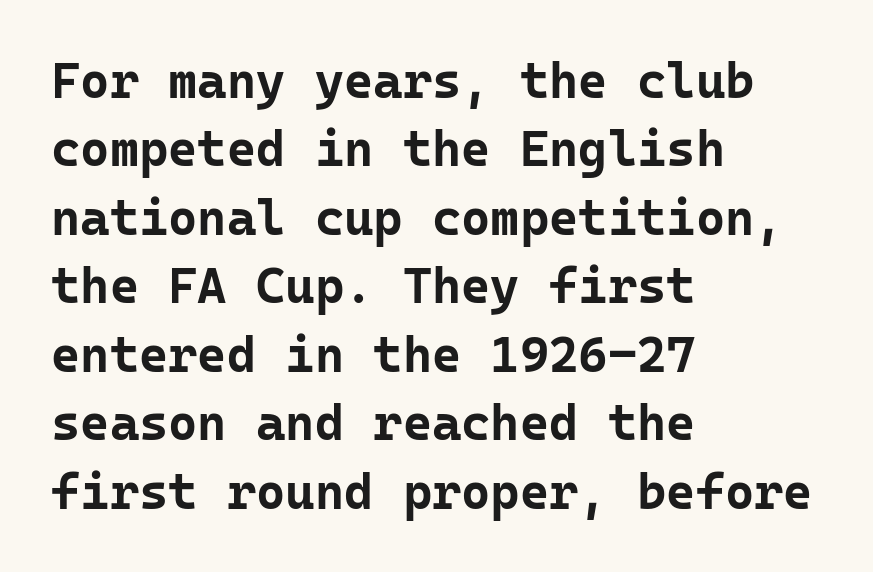
{"serif": "no", "italic": "no", "bold": "yes", "weight": "bold", "width": "normal", "stroke_contrast": "low", "x_height": "medium", "monospaced": "yes", "underline": "no", "align": "left", "line_spacing": "normal", "line_spacing_ratio": 1.37, "letter_spacing": "normal", "letter_spacing_em": 0.0, "glyph_px": 50}
